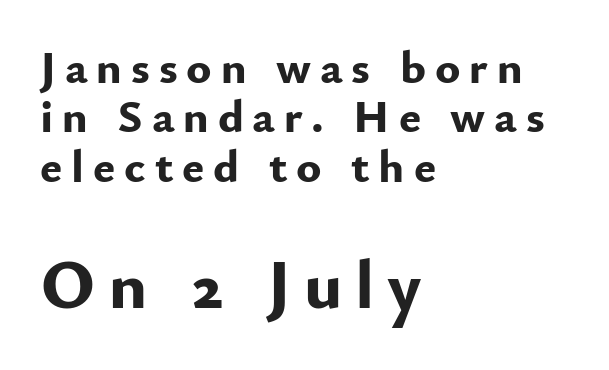
{"serif": "no", "italic": "no", "bold": "yes", "weight": "bold", "width": "normal", "stroke_contrast": "low", "x_height": "small", "monospaced": "no", "underline": "no", "align": "left", "line_spacing": "tight", "line_spacing_ratio": 1.05, "larger_block": "second", "size_ratio": 1.49, "glyph_px": 70}
